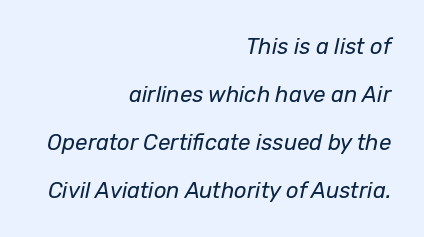
{"italic": "yes", "lean": "right", "slant_degrees": 12, "bold": "no", "underline": "no", "align": "right", "line_spacing": "loose", "line_spacing_ratio": 2.18, "letter_spacing": "normal", "letter_spacing_em": 0.0, "glyph_px": 22}
